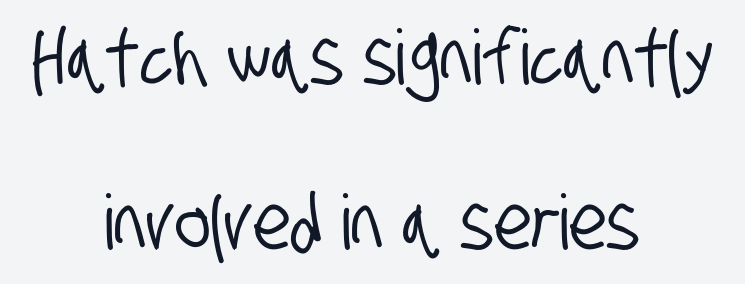
Look at the tracking — it's just the regular setting, nothing added. Do the characters align in a grid? No, the font is proportional. Letterform terminals end flat and unadorned throughout the passage. Underline: absent. A centered setting, common on invitations and titles, is used for this passage.
